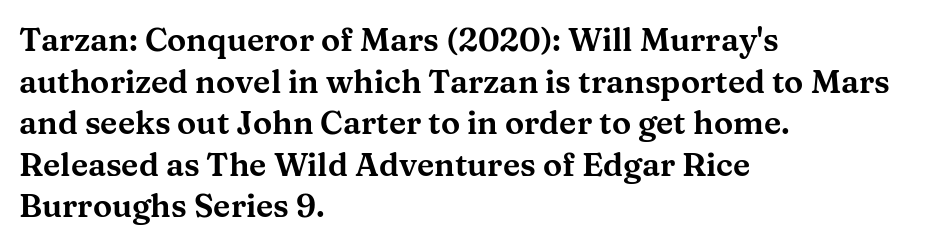
The image shows 32 px wide serif type, upright; set left-aligned, normal line spacing (1.3x), normal letter spacing, not underlined; medium stroke contrast and a medium x-height.
